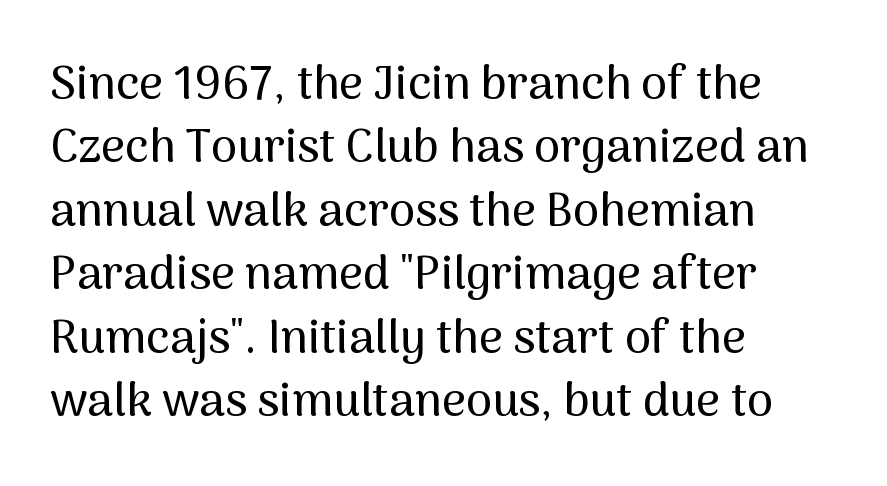
Character widths vary here, with narrow letters taking less room than wide ones. Grotesque or geometric, the face here clearly has no serifs. The zone under the glyphs is completely vacant. Italic? Not at all — the glyphs are vertical. The face used here is rendered with its standard letterfit.
